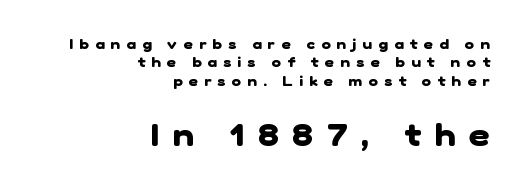
{"serif": "no", "bold": "yes", "weight": "heavy", "width": "normal", "stroke_contrast": "low", "x_height": "medium", "monospaced": "no", "underline": "no", "align": "right", "line_spacing": "normal", "line_spacing_ratio": 1.32, "letter_spacing": "wide", "letter_spacing_em": 0.46, "larger_block": "second", "size_ratio": 2.21, "glyph_px": 31}
